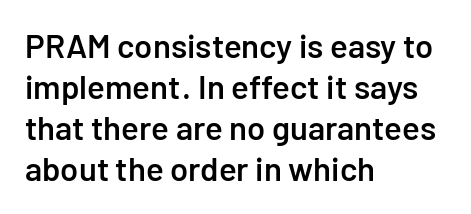
{"serif": "no", "italic": "no", "bold": "semi", "weight": "semibold", "width": "normal", "stroke_contrast": "low", "x_height": "medium", "monospaced": "no", "underline": "no", "align": "left", "line_spacing_ratio": 1.24, "letter_spacing": "normal", "letter_spacing_em": 0.0, "glyph_px": 33}
